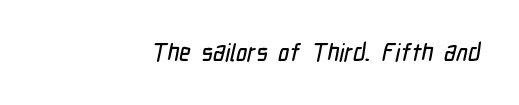
{"underline": "no", "align": "right", "letter_spacing": "normal", "letter_spacing_em": 0.0, "glyph_px": 24}
